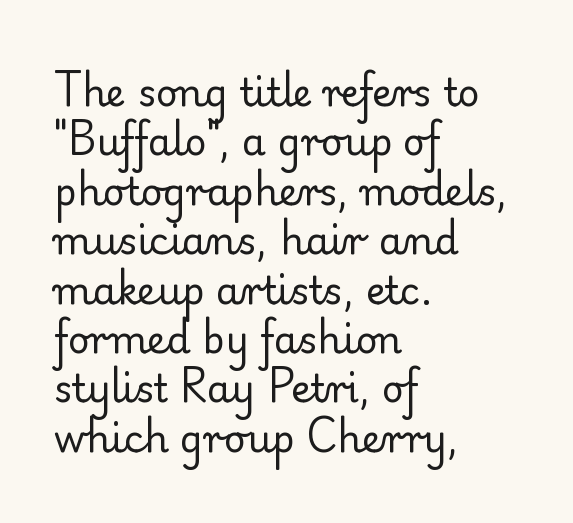
The image shows 38 px regular-weight serif type, upright; set left-aligned, normal line spacing (1.3x), normal letter spacing, not underlined; low stroke contrast and a small x-height.
